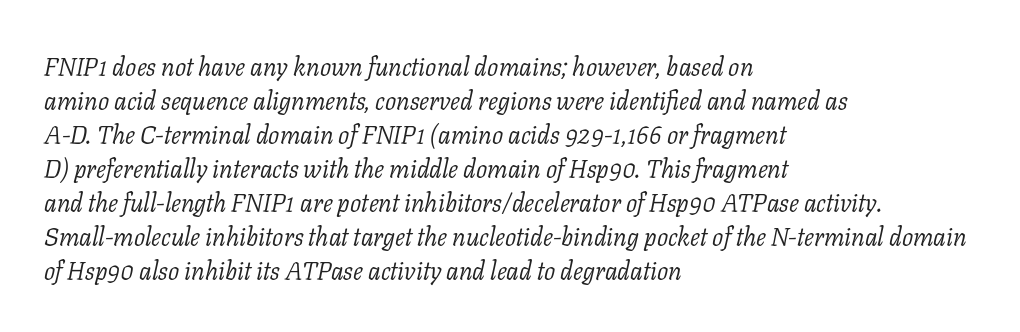
{"italic": "yes", "lean": "right", "slant_degrees": 11, "bold": "no", "underline": "no", "align": "left", "line_spacing": "normal", "line_spacing_ratio": 1.36, "letter_spacing": "normal", "letter_spacing_em": 0.0, "glyph_px": 25}
